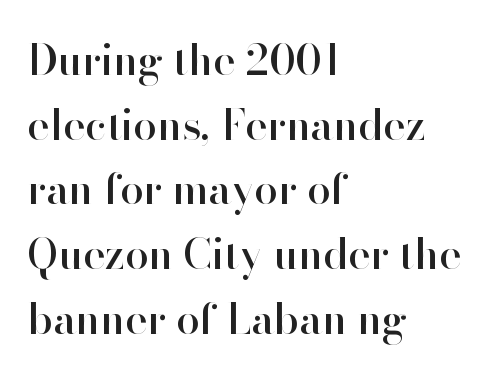
These lines are rendered in a variable-pitch font. Rows of type keep a routine distance in the vertical direction. Font category for this specimen: sans-serif. Just letters on the line, the space beneath them empty. Unlike italic type, these characters show no tilt at all. All the whitespace from short lines collects on the right.
